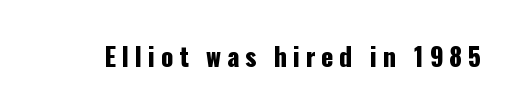
Q: Is the text italic (slanted)? A: No, it is upright.
Q: Is the text underlined? A: No.
Q: Is the spacing between letters normal or unusually wide? A: Unusually wide.
